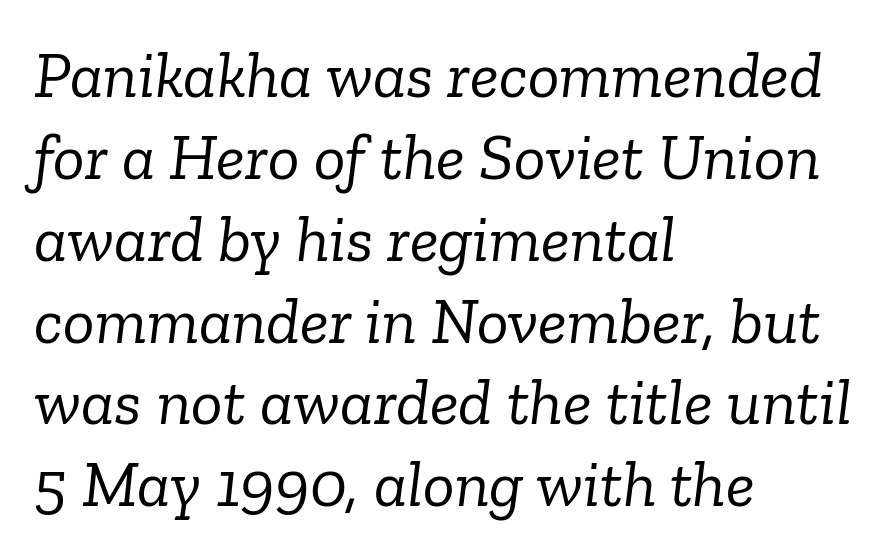
This sample uses a serif face. Words float on clear page, feet unadorned. The font's italic variant was chosen for this text. How are the letters spaced? Ordinarily, with no added tracking. No extra ink here — the face is not bold.
